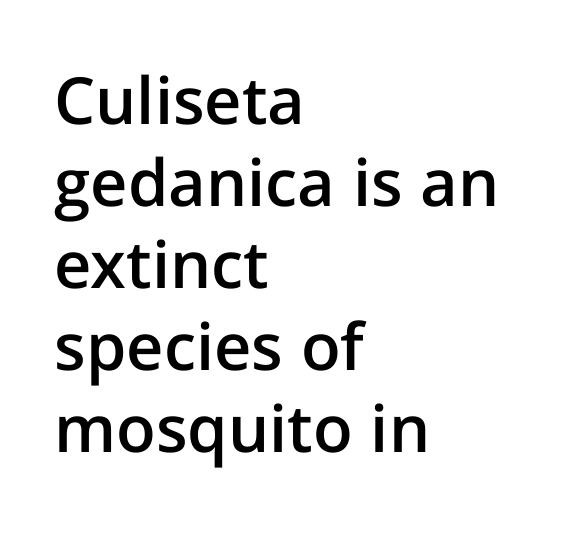
Posture: straight, roman, zero tilt. Font category for this specimen: sans-serif. In terms of leading, this rendering sits right in the middle. As a designer I'd log this as weight 600, semibold. The line texture is even and compact thanks to regular tracking. This sample has the flowing, uneven cadence of proportional lettering.
